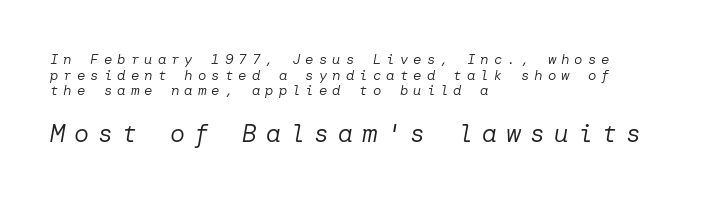
{"italic": "yes", "lean": "right", "slant_degrees": 10, "bold": "no", "underline": "no", "align": "left", "line_spacing": "tight", "line_spacing_ratio": 1.11, "letter_spacing": "wide", "letter_spacing_em": 0.36, "larger_block": "second", "size_ratio": 1.79, "glyph_px": 25}
